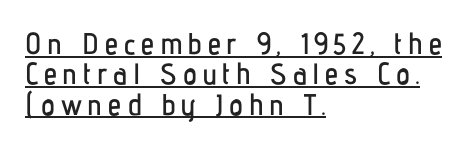
{"serif": "no", "italic": "no", "width": "condensed", "stroke_contrast": "low", "x_height": "medium", "monospaced": "no", "underline": "yes", "align": "left", "line_spacing": "tight", "line_spacing_ratio": 1.01, "glyph_px": 30}
